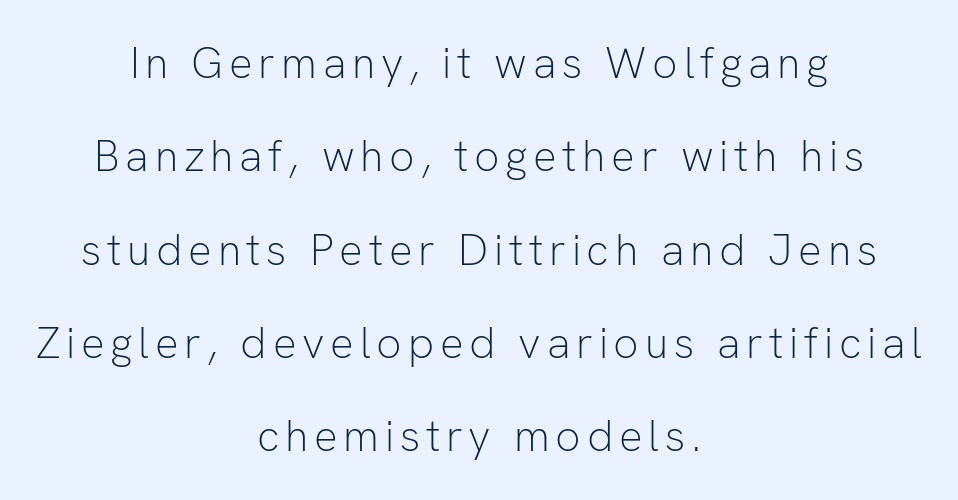
{"serif": "no", "italic": "no", "bold": "no", "weight": "light", "width": "normal", "stroke_contrast": "low", "x_height": "medium", "monospaced": "no", "underline": "no", "align": "center", "line_spacing": "loose", "line_spacing_ratio": 2.12, "glyph_px": 44}
